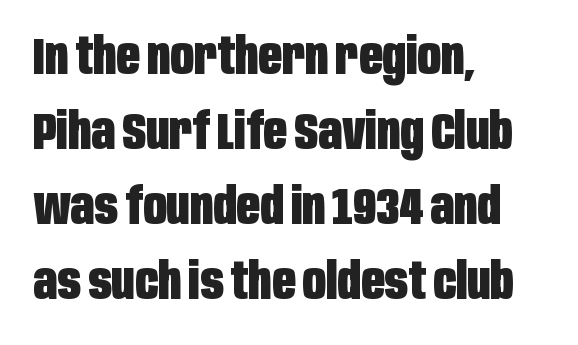
Default kerning and tracking; the words read as compact shapes. Serifs: no, the terminals of the letterforms are clean. Varying glyph widths throughout — classic text-font behaviour. Emphasis by weight is at full strength: bold. Horizontally, the lines are justified to the leading edge only. Regular leading.
